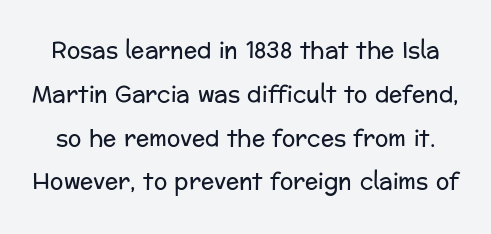
The image shows 22 px text type, upright; set loose line spacing (1.99x), normal letter spacing, not underlined.
